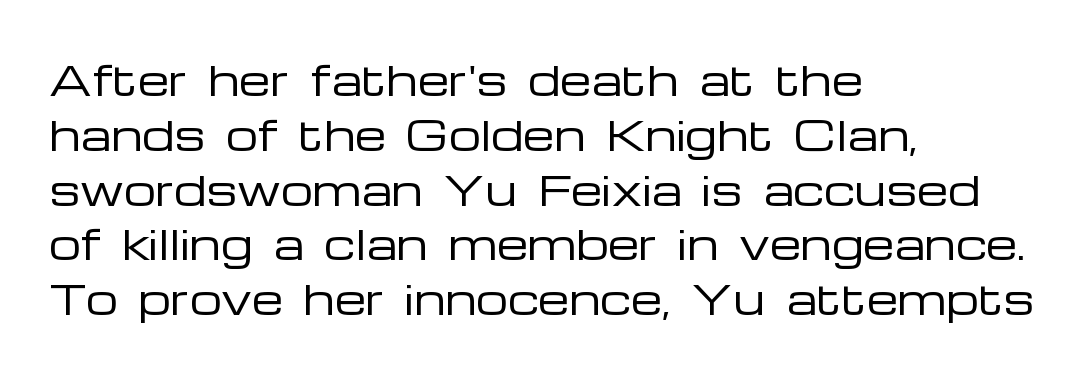
The type is set solid horizontally, with unmodified tracking. Only glyphs here, with clear space below each row. Is the type heavy? It reads as light-to-regular instead. Proportional: the letters do not fall into vertical columns. You can tell it's not italic because the verticals are truly vertical.
